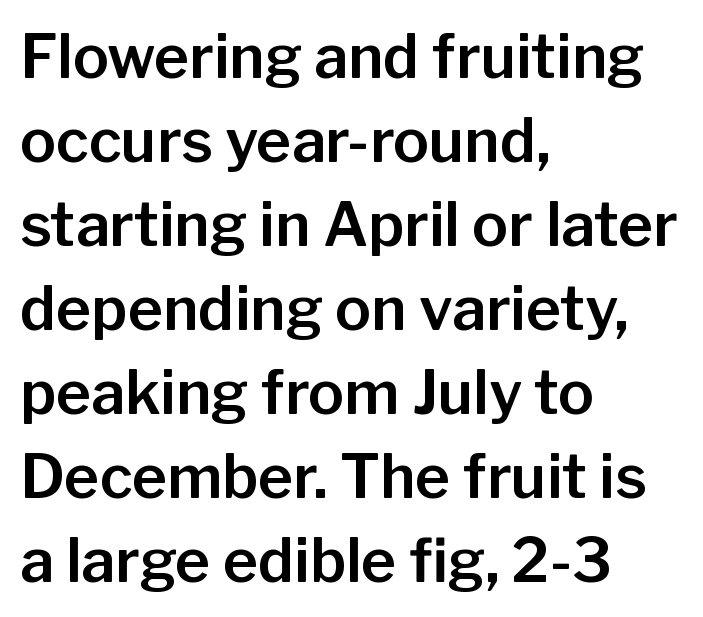
Q: Is the text italic (slanted)? A: No, it is upright.
Q: Is the typeface a serif or a sans-serif typeface? A: Sans-serif.
Q: Is the text underlined? A: No.
Q: How is the paragraph aligned? A: Left-aligned.
Q: Is the spacing between letters normal or unusually wide? A: Normal.
Q: Is the spacing between lines tight, normal or loose? A: Normal.
Q: Width (condensed, normal, or wide)? A: Normal.
Q: Stroke contrast? A: Low.
Q: x-height? A: Medium.
Q: Monospaced? A: No.
